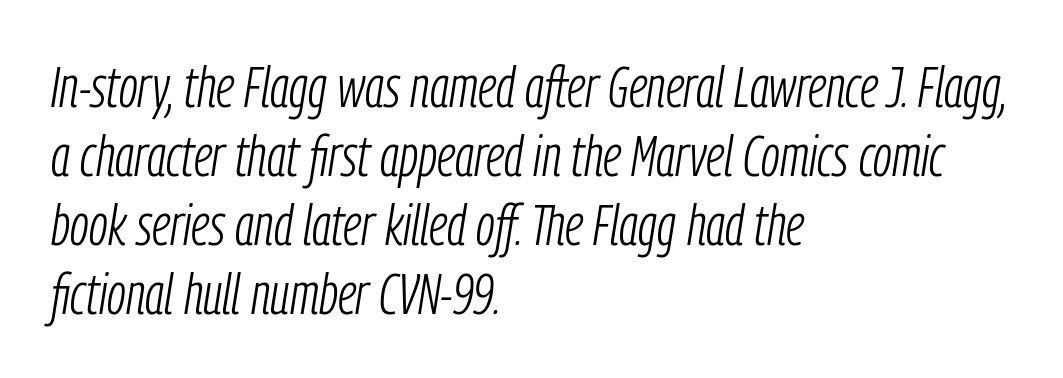
The image shows 57 px light, condensed type, italic (leaning right); set left-aligned, line spacing 1.21x, normal letter spacing, not underlined; low stroke contrast and a medium x-height.
